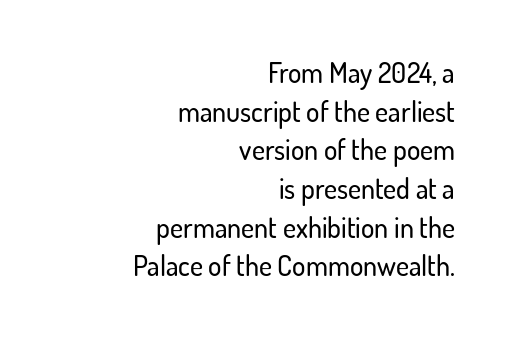
This sample uses a sans-serif face. How are the letters spaced? Ordinarily, with no added tracking. The passage shown is typed in a proportional face where columns would drift. A student would call this right alignment; a typographer would say flush right, rag left. The passage shown stacks its lines at a standard gap.
